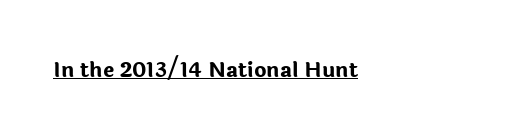
{"italic": "no", "bold": "yes", "underline": "yes", "letter_spacing": "normal", "letter_spacing_em": 0.0, "glyph_px": 21}
